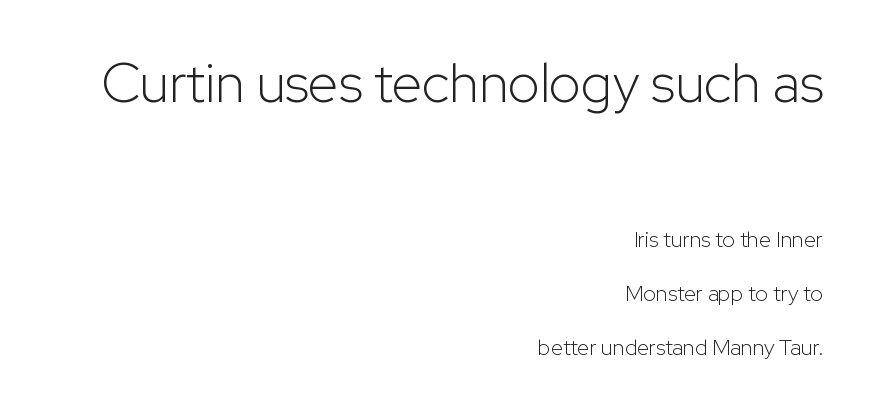
Is this a heavy cut? Hardly; it is regular or lighter. These lines stand farther apart than default settings would place them. The specimen omits any rule beneath the text block's lines. In terms of letterspacing, this is plain default setting.
